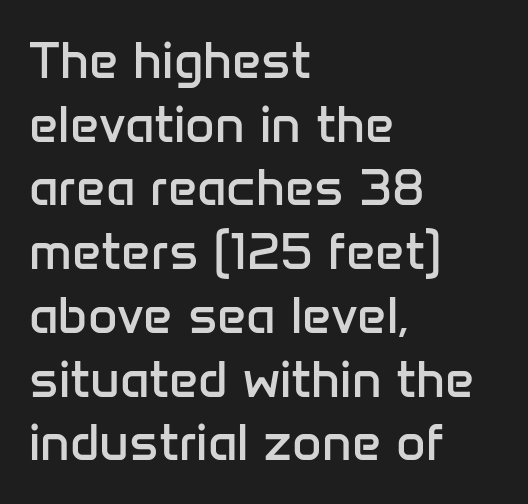
Q: Is the text bold? A: No.
Q: Is the text italic (slanted)? A: No, it is upright.
Q: Is the typeface a serif or a sans-serif typeface? A: Sans-serif.
Q: Is the text underlined? A: No.
Q: How is the paragraph aligned? A: Left-aligned.
Q: Is the spacing between letters normal or unusually wide? A: Normal.
Q: Is the spacing between lines tight, normal or loose? A: Normal.
Q: Width (condensed, normal, or wide)? A: Normal.
Q: Stroke contrast? A: Low.
Q: x-height? A: Medium.
Q: Monospaced? A: No.
